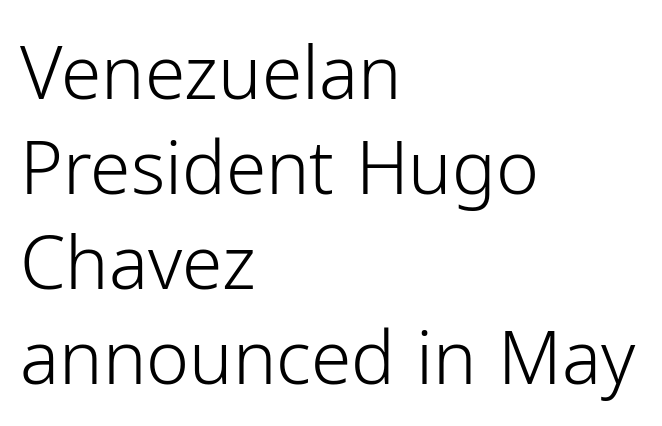
{"serif": "no", "italic": "no", "bold": "no", "weight": "light", "width": "normal", "stroke_contrast": "low", "x_height": "medium", "monospaced": "no", "underline": "no", "align": "left", "line_spacing": "normal", "line_spacing_ratio": 1.3, "letter_spacing": "normal", "letter_spacing_em": 0.0, "glyph_px": 73}
